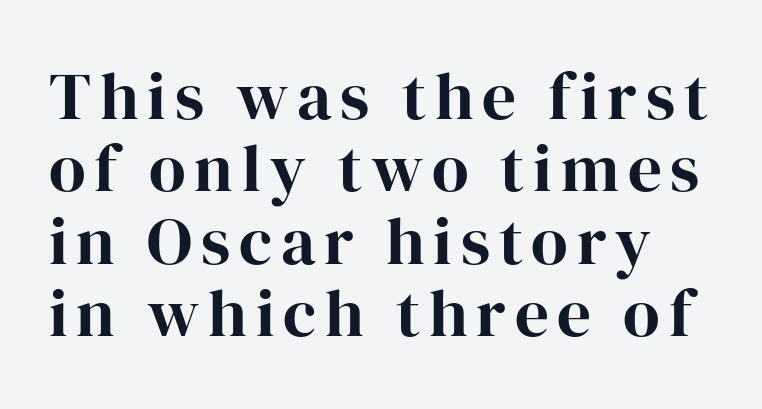
The face used here is proportionally spaced, like ordinary book or web type. Plain, unruled lines of type. A roman cut, with each character standing at attention. To sum up the face: it has serifs. Successive baselines arrive quickly, one right under another.
